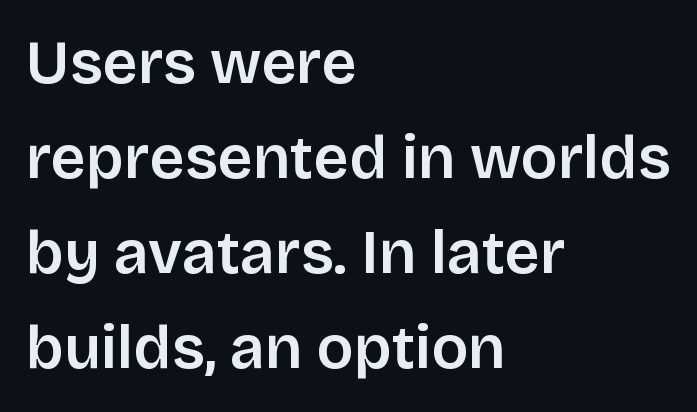
The image shows 61 px sans-serif type, upright; set left-aligned, normal line spacing (1.56x), normal letter spacing, not underlined; low stroke contrast and a large x-height.
